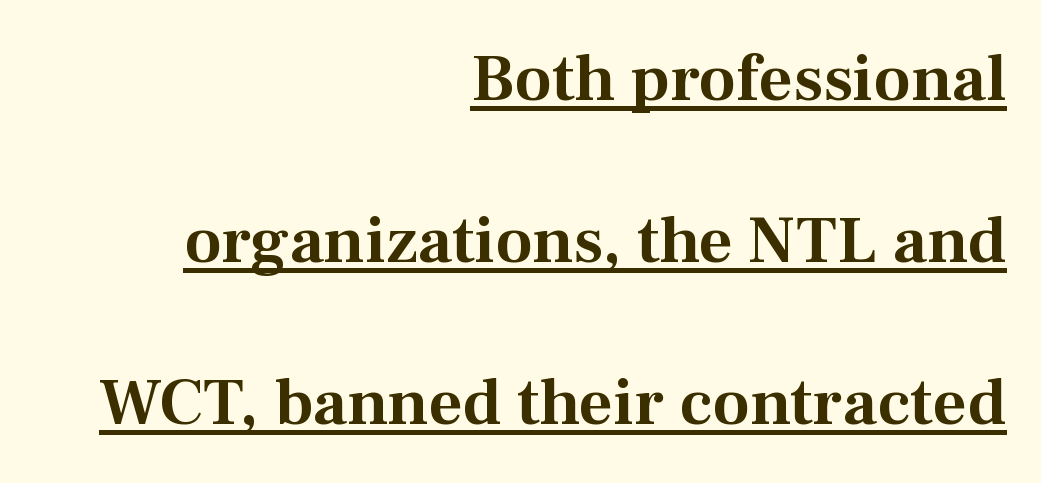
The image shows 67 px serif type, upright; set right-aligned, loose line spacing (2.42x), normal letter spacing, underlined; medium stroke contrast and a medium x-height.
